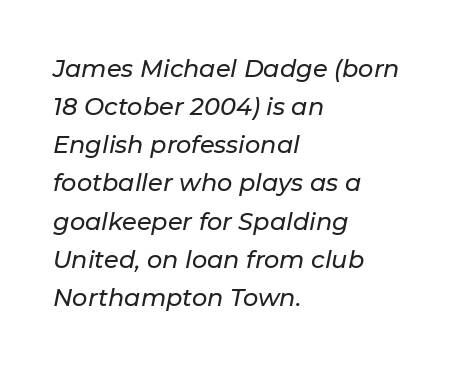
The image shows 24 px text type, italic (leaning right); set left-aligned, normal line spacing (1.59x), normal letter spacing, not underlined.
